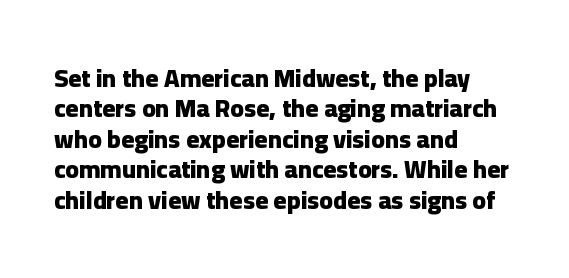
{"italic": "no", "bold": "yes", "underline": "no", "align": "left", "line_spacing_ratio": 1.22, "letter_spacing": "normal", "letter_spacing_em": 0.0, "glyph_px": 25}
